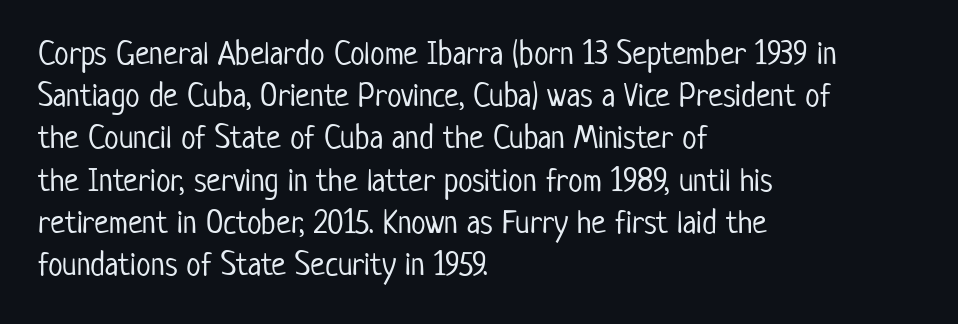
Stroke mass is kept to a normal reading level or below. Does the lettering tilt? It doesn't — this is upright. The type is set solid horizontally, with unmodified tracking. Typeset ragged right — the left edge is the straight one. Compared with typical paragraphs, the rows here are spaced about the same. Nobody drew a line under any word here.
